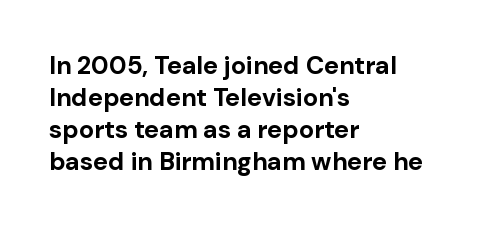
{"italic": "no", "bold": "yes", "underline": "no", "align": "left", "line_spacing": "normal", "line_spacing_ratio": 1.28, "letter_spacing": "normal", "letter_spacing_em": 0.0, "glyph_px": 25}
